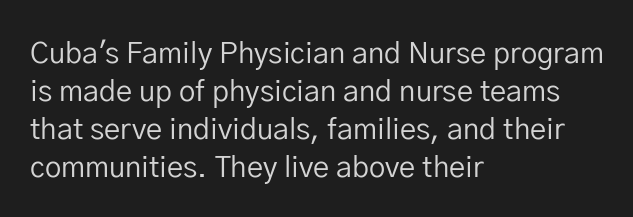
{"serif": "no", "italic": "no", "bold": "no", "weight": "regular", "width": "normal", "stroke_contrast": "low", "x_height": "medium", "monospaced": "no", "underline": "no", "align": "left", "line_spacing": "normal", "line_spacing_ratio": 1.31, "letter_spacing": "normal", "letter_spacing_em": 0.0, "glyph_px": 29}
